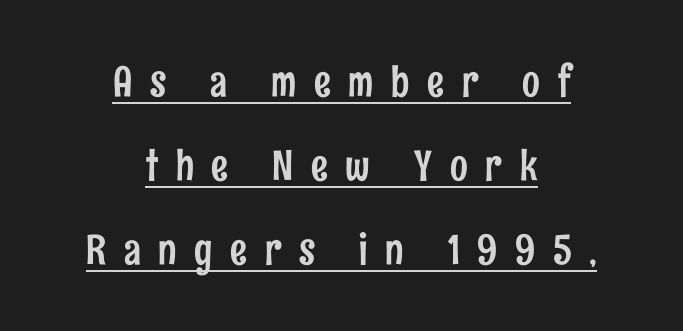
The compositor balanced each line on the midline. These lines are rendered in a variable-pitch font. When letters stand straight like this, we call the style roman or upright. Check the space under the baseline: a stroke is drawn there. Honestly, the letter spacing is so wide it's the main thing you notice. If you measured baseline to baseline, you'd find a long distance.
